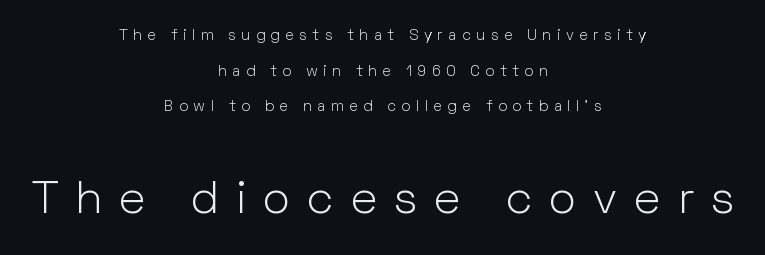
The image shows 46 px light sans-serif type, upright; set centered, loose line spacing (2.38x), unusually wide letter spacing (+0.37 em), not underlined; the second (bottom) block is 3.07x larger; low stroke contrast and a medium x-height.
